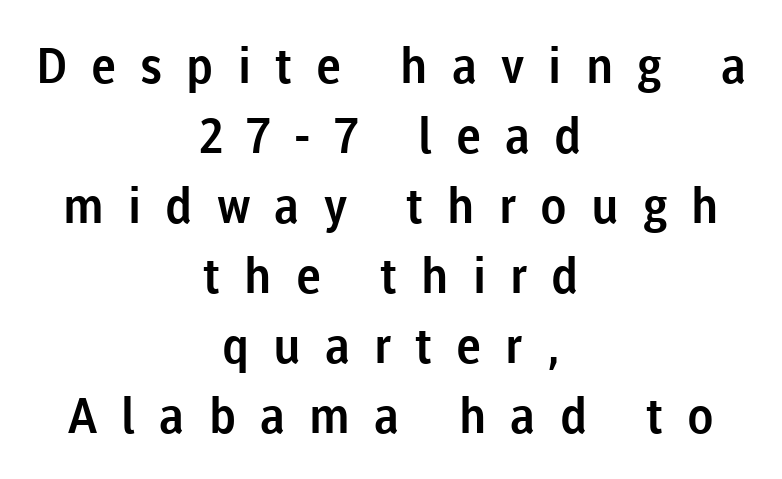
{"serif": "no", "italic": "no", "width": "normal", "stroke_contrast": "low", "x_height": "medium", "monospaced": "no", "underline": "no", "align": "center", "line_spacing": "normal", "line_spacing_ratio": 1.43, "letter_spacing": "wide", "letter_spacing_em": 0.49, "glyph_px": 49}
